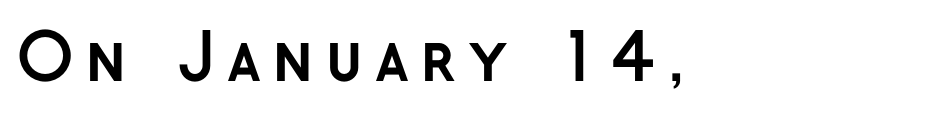
Q: Is the text bold? A: Yes.
Q: Is the text italic (slanted)? A: No, it is upright.
Q: Is the typeface a serif or a sans-serif typeface? A: Sans-serif.
Q: Is the text underlined? A: No.
Q: How is the paragraph aligned? A: Left-aligned.
Q: Width (condensed, normal, or wide)? A: Normal.
Q: Stroke contrast? A: Low.
Q: x-height? A: Medium.
Q: Monospaced? A: No.
